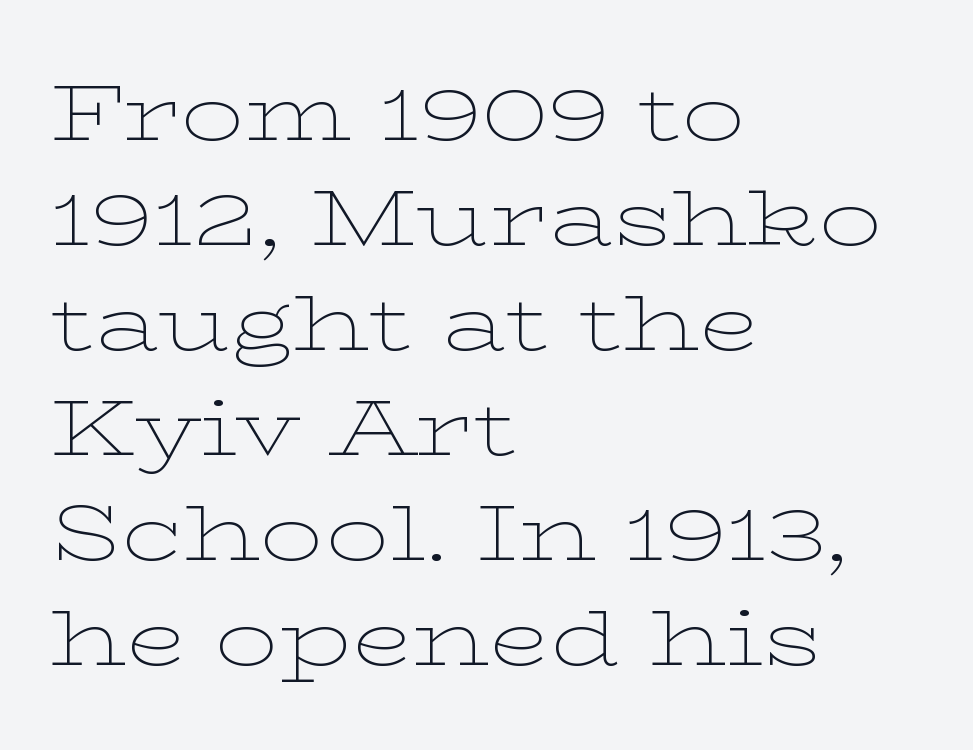
The image shows 79 px thin, wide serif type, upright; set left-aligned, normal line spacing (1.33x), normal letter spacing, not underlined; low stroke contrast and a medium x-height.
